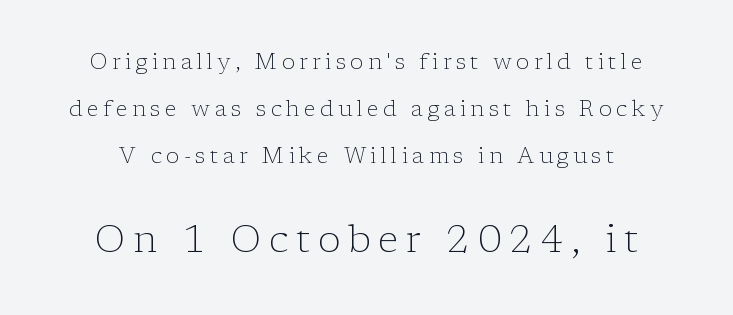
{"serif": "yes", "italic": "no", "bold": "no", "weight": "light", "width": "normal", "stroke_contrast": "low", "x_height": "medium", "monospaced": "no", "underline": "no", "line_spacing": "loose", "line_spacing_ratio": 2.14, "letter_spacing": "wide", "letter_spacing_em": 0.2, "larger_block": "second", "size_ratio": 1.73, "glyph_px": 38}
